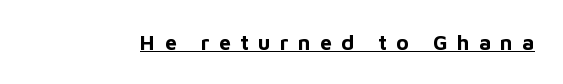
The letterforms stand isolated, each surrounded by extra space. The letters are bold, with thick, heavy strokes. Every character sits straight up, as roman type does. The passage shown is underscored from start to finish.
